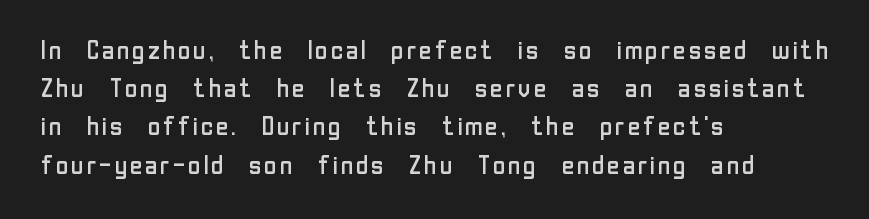
{"italic": "no", "bold": "no", "underline": "no", "align": "left", "line_spacing": "normal", "line_spacing_ratio": 1.47, "letter_spacing": "normal", "letter_spacing_em": 0.0, "glyph_px": 26}
